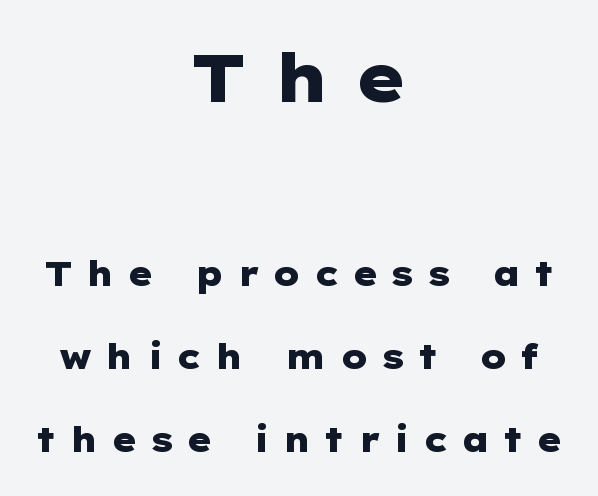
Q: Is the text bold? A: Yes.
Q: Is the text italic (slanted)? A: No, it is upright.
Q: Is the typeface a serif or a sans-serif typeface? A: Sans-serif.
Q: Is the text underlined? A: No.
Q: How is the paragraph aligned? A: Centered.
Q: Is the spacing between letters normal or unusually wide? A: Unusually wide.
Q: Is the spacing between lines tight, normal or loose? A: Loose.
Q: Which block of text is set in a larger size, the first (top) or the second (bottom)? A: The first (top) one.
Q: Width (condensed, normal, or wide)? A: Wide.
Q: Stroke contrast? A: Low.
Q: x-height? A: Medium.
